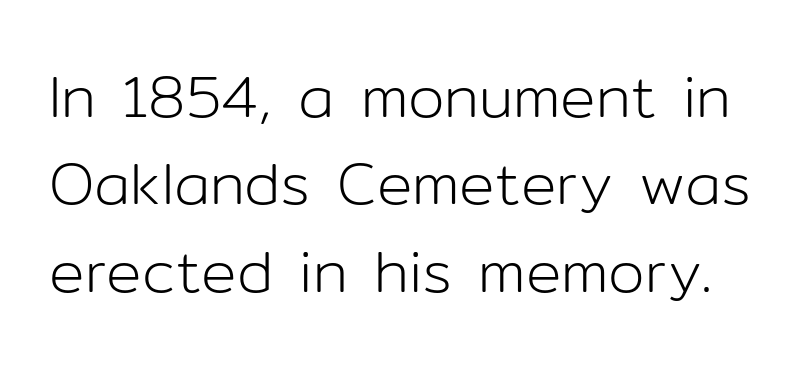
You can tell it's not italic because the verticals are truly vertical. The area under the type is left untouched. Letterform terminals end flat and unadorned throughout the passage. Standard letterfit; no display-style spreading of the glyphs. This sample has the flowing, uneven cadence of proportional lettering.
